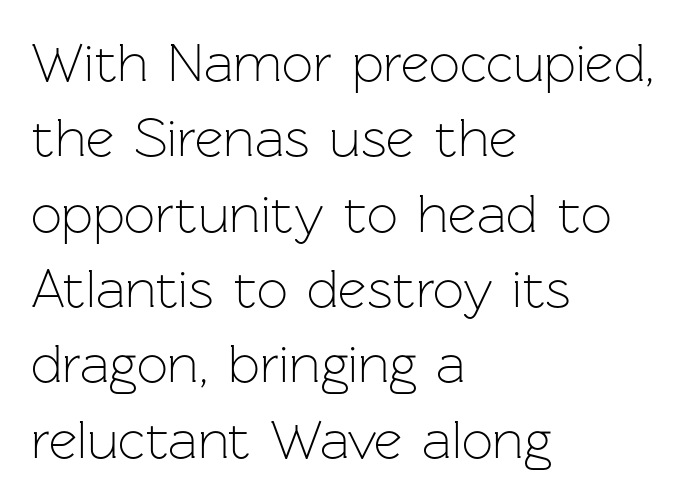
The image shows 55 px light sans-serif type, upright; set left-aligned, normal line spacing (1.37x), normal letter spacing, not underlined; low stroke contrast and a medium x-height.
